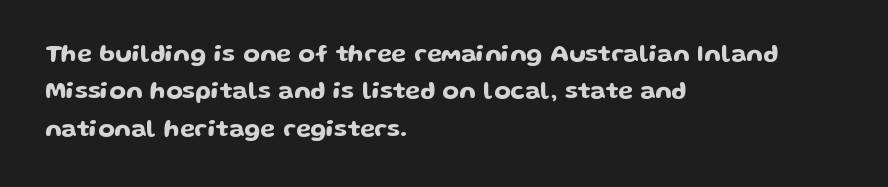
Q: Is the text italic (slanted)? A: No, it is upright.
Q: Is the text underlined? A: No.
Q: How is the paragraph aligned? A: Left-aligned.
Q: Is the spacing between letters normal or unusually wide? A: Normal.
Q: Is the spacing between lines tight, normal or loose? A: Normal.
